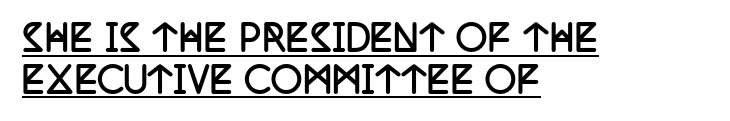
{"serif": "yes", "italic": "no", "bold": "yes", "weight": "semibold", "width": "condensed", "stroke_contrast": "low", "x_height": "large", "monospaced": "no", "underline": "yes", "align": "left", "line_spacing_ratio": 1.19, "letter_spacing": "normal", "letter_spacing_em": 0.0, "glyph_px": 35}
